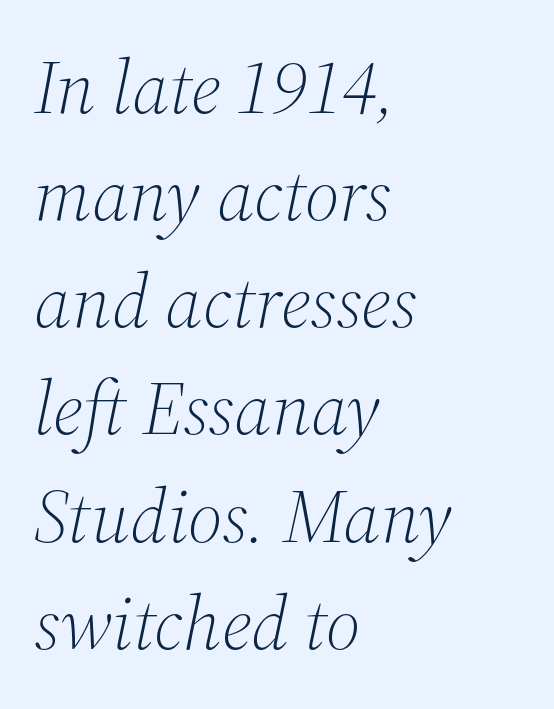
Does the copy run flush right? No — it runs flush left. These glyphs show unthickened strokes, regular width or finer. The space directly below the letters is spotless. The letterforms sit shoulder to shoulder at normal distance. I'd call this a serif setting — the letters wear small feet.
